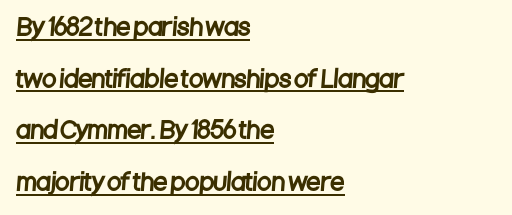
The image shows 23 px text type; set left-aligned, loose line spacing (2.25x), normal letter spacing, underlined.
